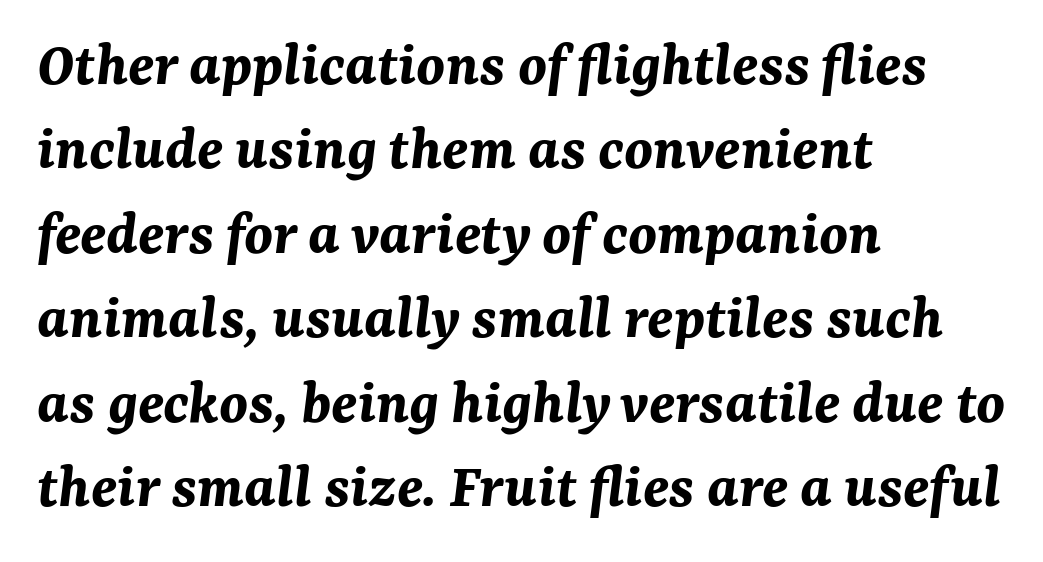
Q: Is the text bold? A: Yes.
Q: Is the text italic (slanted)? A: Yes, it leans right by about 7 degrees.
Q: Is the text underlined? A: No.
Q: How is the paragraph aligned? A: Left-aligned.
Q: Is the spacing between letters normal or unusually wide? A: Normal.
Q: Is the spacing between lines tight, normal or loose? A: Normal.
Q: Width (condensed, normal, or wide)? A: Normal.
Q: Stroke contrast? A: Medium.
Q: x-height? A: Medium.
Q: Monospaced? A: No.
